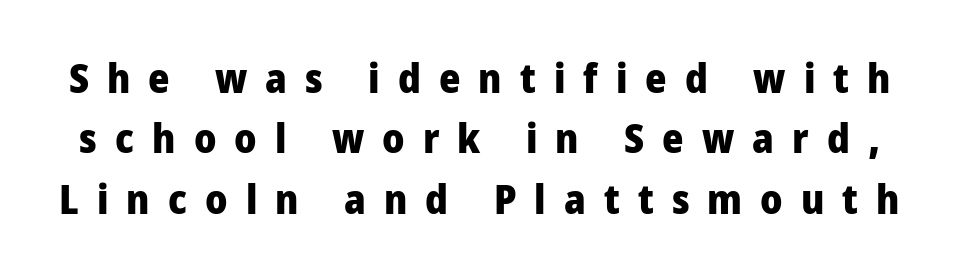
Any mark beneath the type? The region is blank. These lines are rendered in a variable-pitch font. Are there feet on the stems? There aren't — it's a sans. The type sits square on the baseline with zero lean. Someone cranked the tracking dial way up on this one. The space between consecutive lines is moderate.
